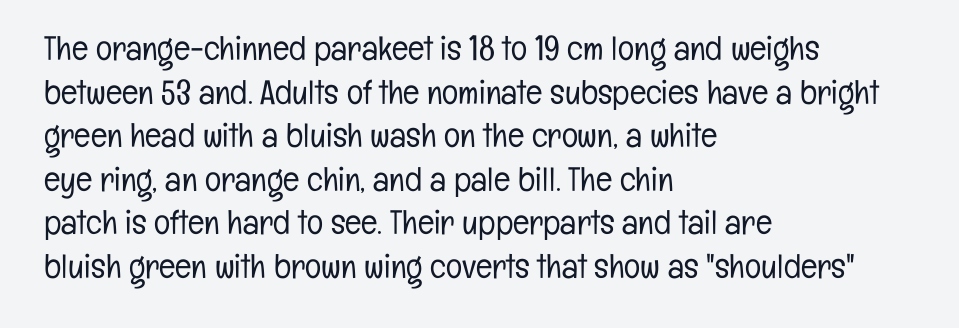
{"serif": "no", "italic": "no", "bold": "no", "weight": "light", "width": "condensed", "stroke_contrast": "low", "x_height": "medium", "monospaced": "no", "underline": "no", "align": "left", "line_spacing": "normal", "line_spacing_ratio": 1.28, "letter_spacing": "normal", "letter_spacing_em": 0.0, "glyph_px": 34}
